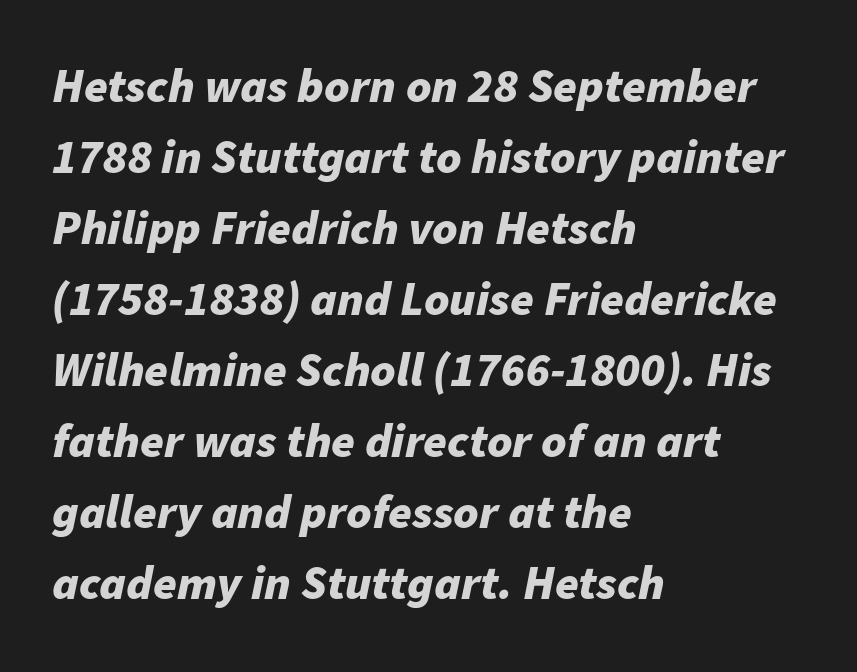
{"italic": "yes", "lean": "right", "slant_degrees": 11, "bold": "yes", "weight": "bold", "width": "normal", "stroke_contrast": "low", "x_height": "medium", "monospaced": "no", "underline": "no", "align": "left", "line_spacing": "normal", "line_spacing_ratio": 1.48, "letter_spacing": "normal", "letter_spacing_em": 0.0, "glyph_px": 48}
